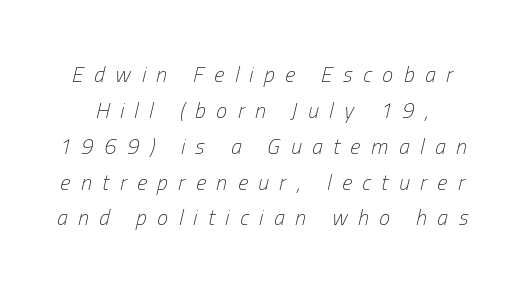
This sample uses expanded letter spacing, leaving extra air between glyphs. No extra ink here — the face is not bold. Each row of text sits above clean, open space. The text carries the slant typical of an italic or oblique font. Does the leading feel generous? No, just average.
